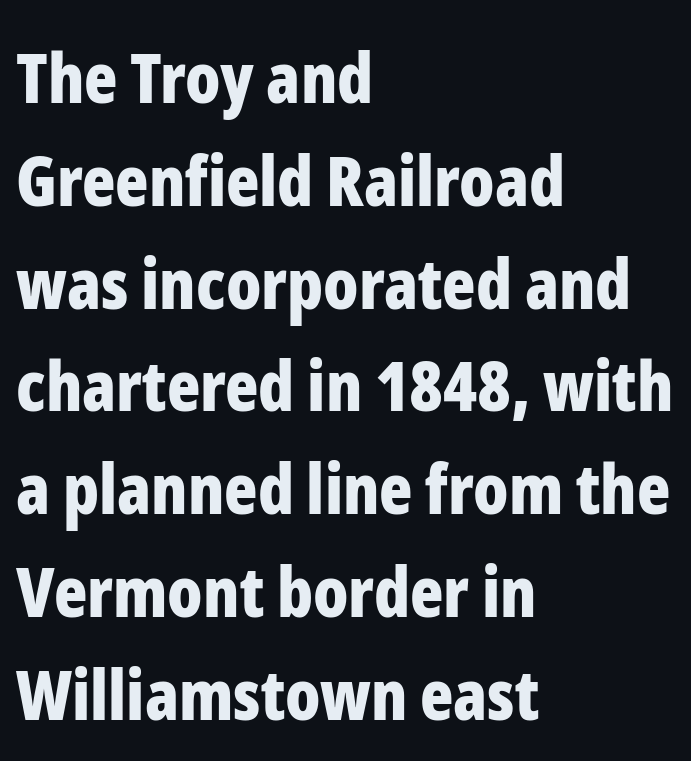
The image shows 69 px bold, condensed sans-serif type, upright; set left-aligned, normal line spacing (1.49x), normal letter spacing, not underlined; low stroke contrast and a medium x-height.
